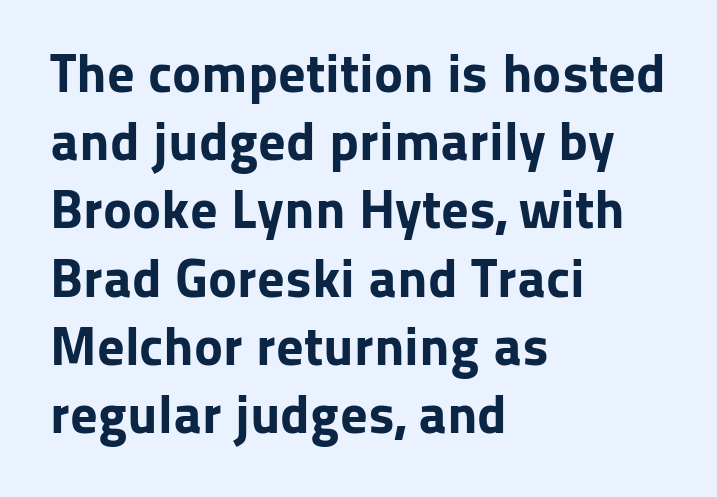
The image shows 55 px bold sans-serif type, upright; set left-aligned, line spacing 1.24x, normal letter spacing, not underlined; low stroke contrast and a medium x-height.
